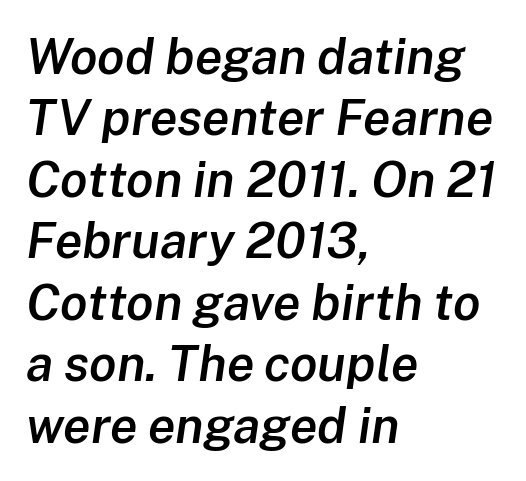
A typesetter would call this proportional, since set widths differ per character. Is the type slanted? Yes — the strokes lean at a clear angle. Lines of text with bare space underneath. Left-aligned paragraph, ragged on the right.
